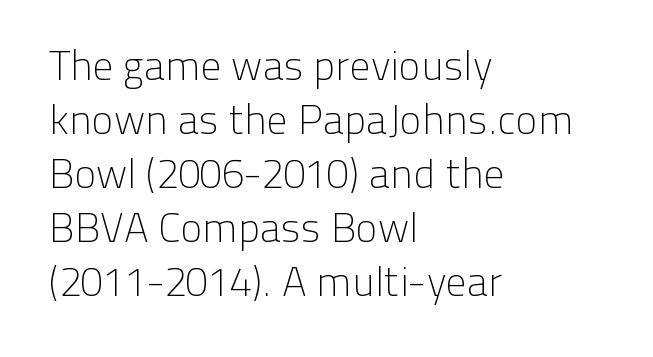
Q: Is the text bold? A: No.
Q: Is the text italic (slanted)? A: No, it is upright.
Q: Is the typeface a serif or a sans-serif typeface? A: Sans-serif.
Q: Is the text underlined? A: No.
Q: How is the paragraph aligned? A: Left-aligned.
Q: Is the spacing between letters normal or unusually wide? A: Normal.
Q: Is the spacing between lines tight, normal or loose? A: Normal.
Q: Width (condensed, normal, or wide)? A: Normal.
Q: Stroke contrast? A: Low.
Q: x-height? A: Medium.
Q: Monospaced? A: No.
